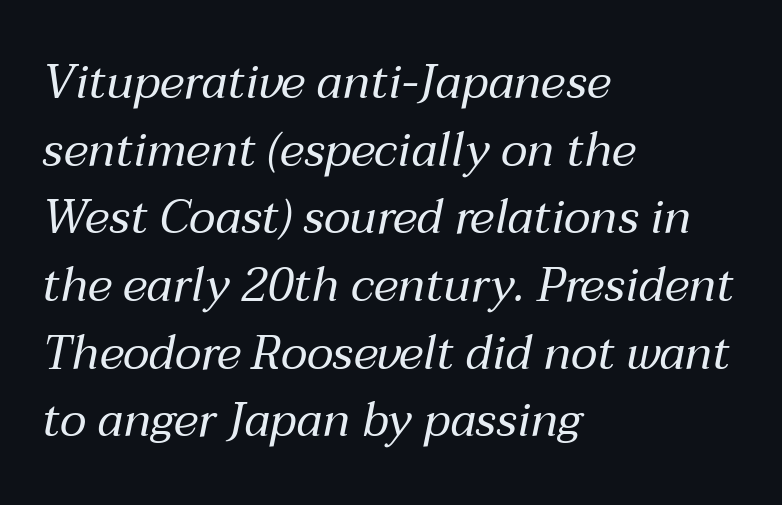
The lettering tilts uniformly, giving the passage an italic look. Descender tails drop into unmarked territory. Regarding leading, the lines here are spaced in the standard way. Leftover space on each line is placed entirely after the last word. Nothing unusual about the tracking: characters are spaced as the font intends. No heavy texture on the line: the type isn't bold.
